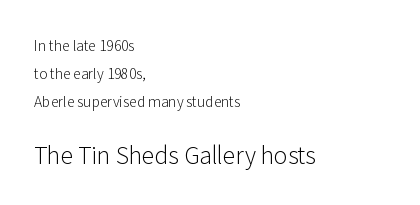
The image shows 23 px text type, upright; set left-aligned, loose line spacing (2.01x), normal letter spacing, not underlined; the second (bottom) block is 1.64x larger.
